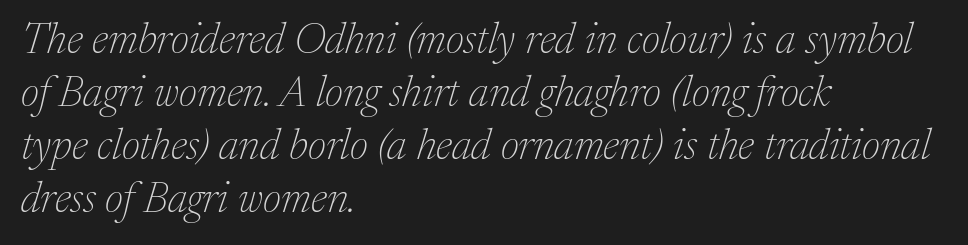
The image shows 43 px thin serif type, italic (leaning right); set left-aligned, line spacing 1.23x, normal letter spacing, not underlined; medium stroke contrast and a medium x-height.
